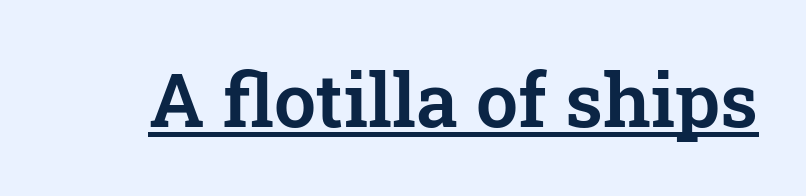
The image shows 75 px serif type, upright; set normal letter spacing, underlined; low stroke contrast and a medium x-height.
